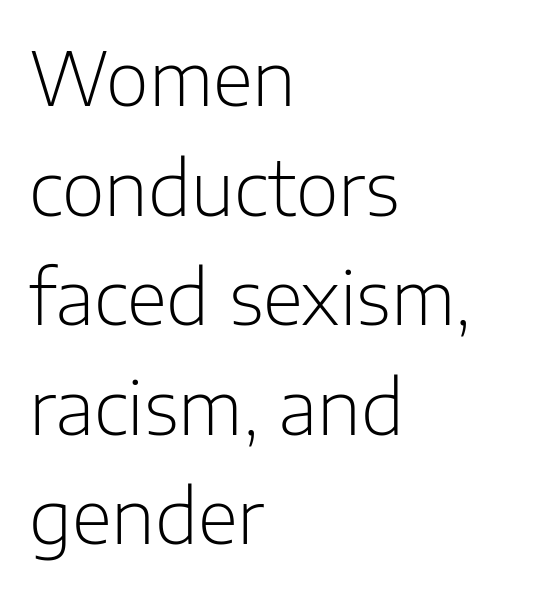
{"serif": "no", "italic": "no", "bold": "no", "weight": "light", "width": "normal", "stroke_contrast": "low", "x_height": "medium", "monospaced": "no", "underline": "no", "align": "left", "line_spacing": "normal", "line_spacing_ratio": 1.48, "letter_spacing": "normal", "letter_spacing_em": 0.0, "glyph_px": 74}
